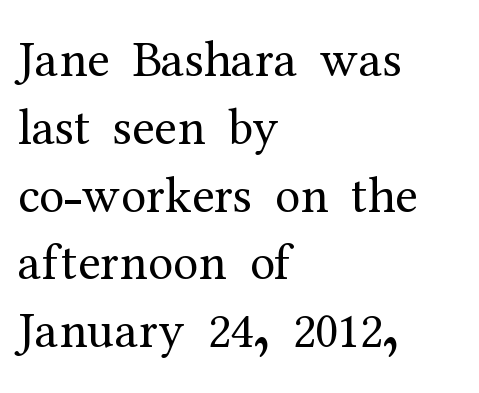
Q: Is the text bold? A: No.
Q: Is the text italic (slanted)? A: No, it is upright.
Q: Is the typeface a serif or a sans-serif typeface? A: Serif.
Q: Is the text underlined? A: No.
Q: How is the paragraph aligned? A: Left-aligned.
Q: Is the spacing between letters normal or unusually wide? A: Normal.
Q: Is the spacing between lines tight, normal or loose? A: Normal.
Q: Width (condensed, normal, or wide)? A: Normal.
Q: Stroke contrast? A: Medium.
Q: x-height? A: Medium.
Q: Monospaced? A: No.
